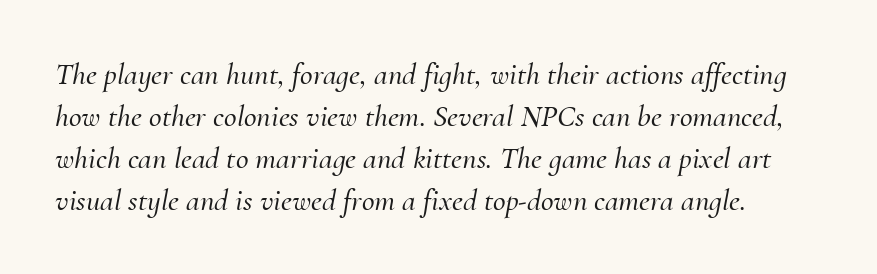
Old-style or modern, the face here clearly has serifs. These lines are rendered in a variable-pitch font. The zone under the glyphs is completely vacant. Slant detected: the letters are inclined. Honestly, the letter spacing is just normal — you wouldn't notice it. Is there much room between lines? A standard amount, neither cramped nor airy.
